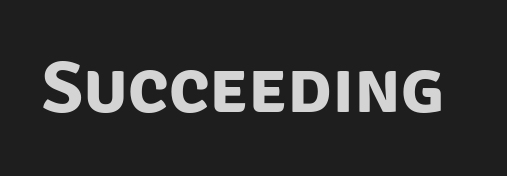
A typesetter would label this face a sans. The face used here is proportionally spaced, like ordinary book or web type. Inter-character spacing is left at the font's built-in metrics. Check the space under the baseline: it is left empty.
